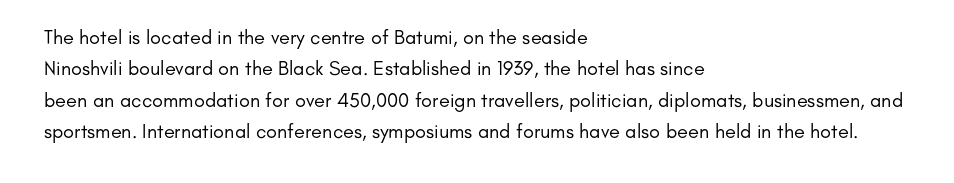
The image shows 20 px text type, upright; set left-aligned, normal line spacing (1.57x), normal letter spacing, not underlined.
